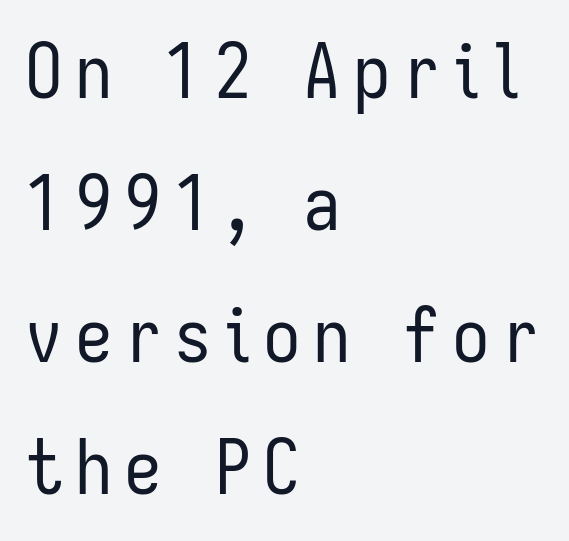
Q: Is the text bold? A: No.
Q: Is the text italic (slanted)? A: No, it is upright.
Q: Is the typeface a serif or a sans-serif typeface? A: Sans-serif.
Q: Is the text underlined? A: No.
Q: How is the paragraph aligned? A: Left-aligned.
Q: Width (condensed, normal, or wide)? A: Condensed.
Q: Stroke contrast? A: Low.
Q: x-height? A: Medium.
Q: Monospaced? A: No.
